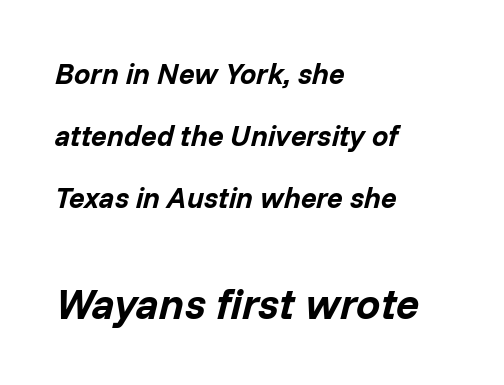
Q: Is the text bold? A: Yes.
Q: Is the text italic (slanted)? A: Yes, it leans right by about 14 degrees.
Q: Is the text underlined? A: No.
Q: How is the paragraph aligned? A: Left-aligned.
Q: Is the spacing between letters normal or unusually wide? A: Normal.
Q: Is the spacing between lines tight, normal or loose? A: Loose.
Q: Which block of text is set in a larger size, the first (top) or the second (bottom)? A: The second (bottom) one.
Q: Width (condensed, normal, or wide)? A: Normal.
Q: Stroke contrast? A: Low.
Q: x-height? A: Medium.
Q: Monospaced? A: No.
